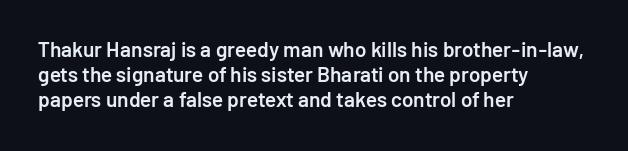
{"italic": "no", "bold": "semi", "underline": "no", "align": "left", "line_spacing_ratio": 1.2, "letter_spacing": "normal", "letter_spacing_em": 0.0, "glyph_px": 21}
